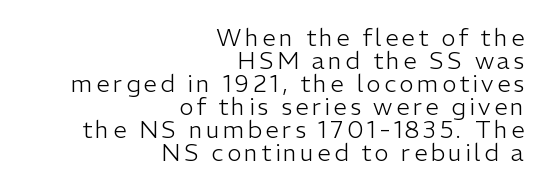
Do the letters lean? They stand straight. The vertical gap from one line to the next is small. The strokes are not fattened; the text isn't bold. In CSS terms this would be text-align: right.
